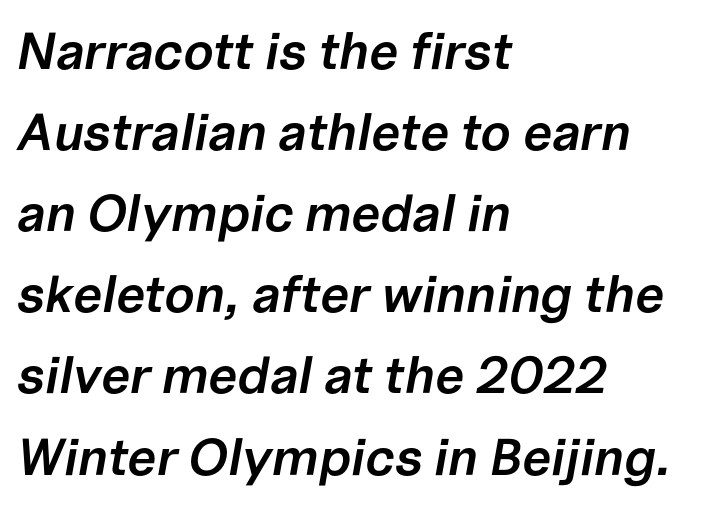
The letters sit at their default tracking, neither squeezed nor spread. Leading matches the norm, producing a regular column. The characters look somewhat weighty, a semibold short of true bold. An italicized treatment has been applied to the whole sample.
